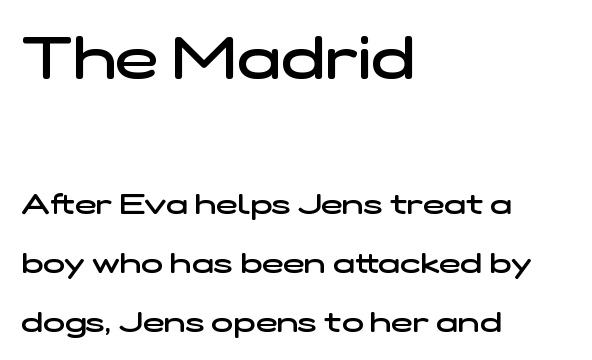
{"serif": "no", "bold": "semi", "weight": "semibold", "width": "wide", "stroke_contrast": "low", "x_height": "medium", "monospaced": "no", "underline": "no", "align": "left", "line_spacing": "loose", "line_spacing_ratio": 2.03, "letter_spacing": "normal", "letter_spacing_em": 0.0, "larger_block": "first", "size_ratio": 2.0, "glyph_px": 58}
